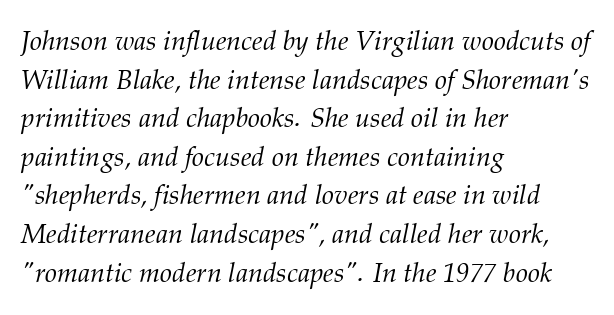
The image shows 27 px text type, italic (leaning right); set left-aligned, normal line spacing (1.43x), normal letter spacing, not underlined.
